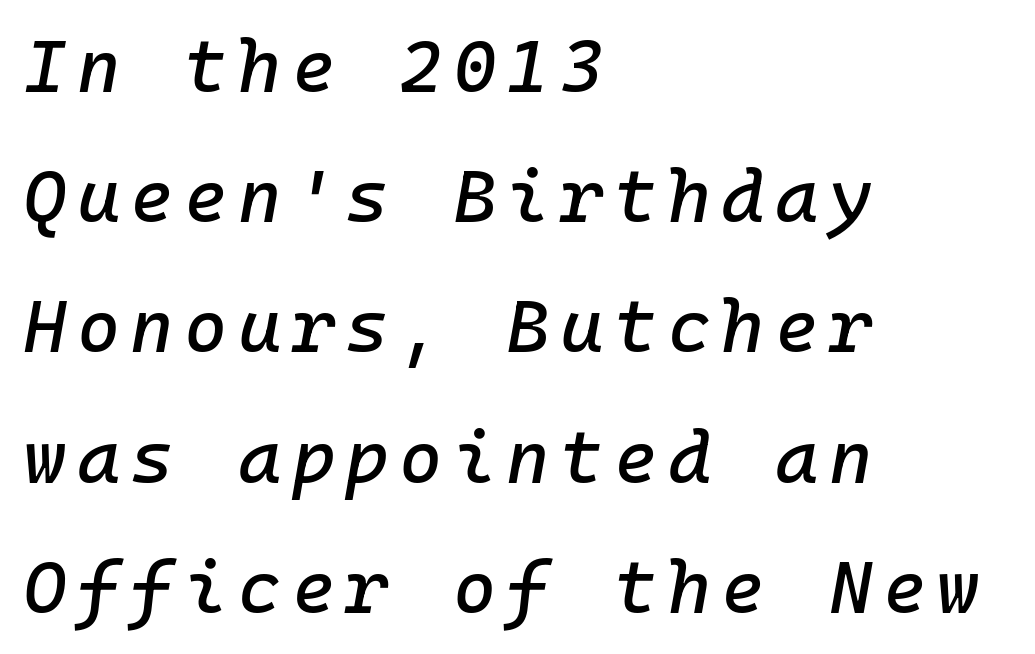
{"italic": "yes", "lean": "right", "slant_degrees": 10, "width": "normal", "stroke_contrast": "low", "x_height": "medium", "underline": "no", "align": "left", "line_spacing_ratio": 1.76, "glyph_px": 74}
